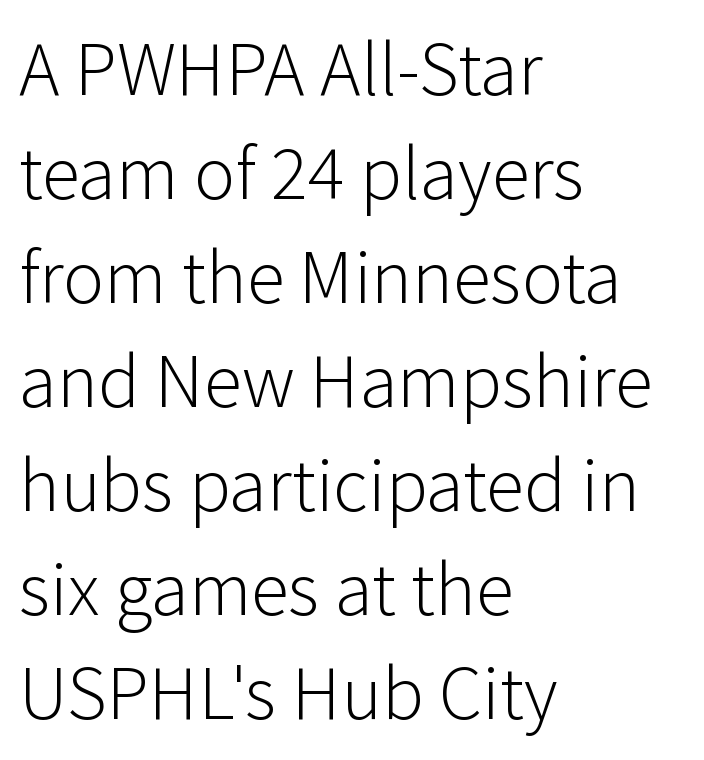
The image shows 77 px light sans-serif type, upright; set left-aligned, normal line spacing (1.35x), normal letter spacing, not underlined; low stroke contrast and a medium x-height.
